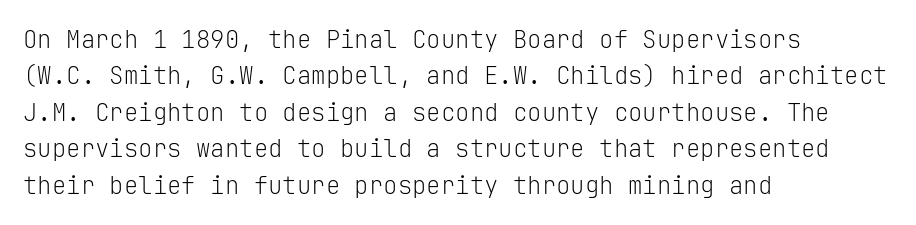
The foot of each line stays bare and open. These lines stack with their left ends in a neat column. Italic: no, the glyphs are upright roman. These lines sit exactly where default settings would place them.
